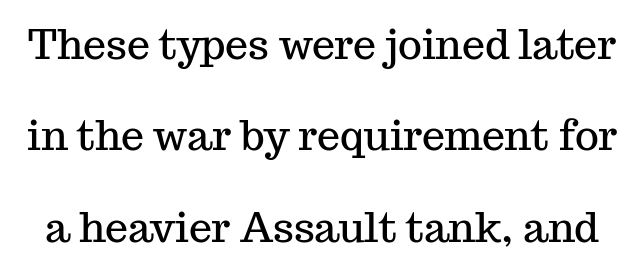
Q: Is the text italic (slanted)? A: No, it is upright.
Q: Is the typeface a serif or a sans-serif typeface? A: Serif.
Q: Is the text underlined? A: No.
Q: Is the spacing between letters normal or unusually wide? A: Normal.
Q: Is the spacing between lines tight, normal or loose? A: Loose.
Q: Width (condensed, normal, or wide)? A: Normal.
Q: Stroke contrast? A: Medium.
Q: x-height? A: Medium.
Q: Monospaced? A: No.
